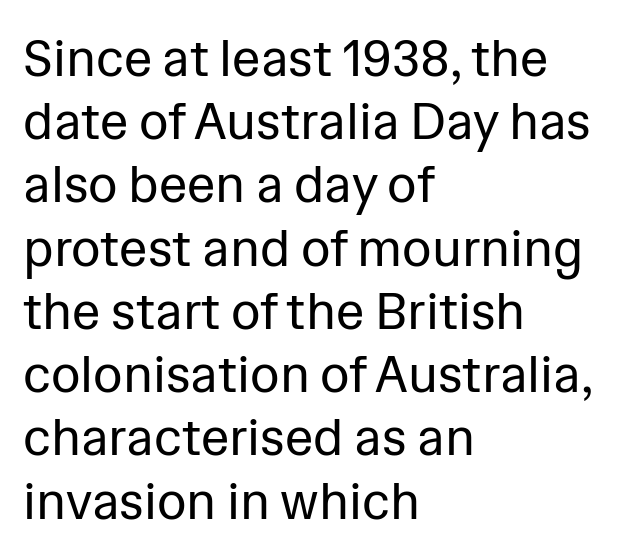
{"serif": "no", "italic": "no", "bold": "no", "weight": "regular", "width": "normal", "stroke_contrast": "low", "x_height": "medium", "monospaced": "no", "underline": "no", "align": "left", "line_spacing_ratio": 1.24, "letter_spacing": "normal", "letter_spacing_em": 0.0, "glyph_px": 51}
